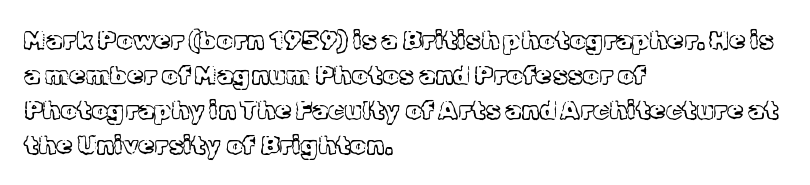
{"italic": "no", "bold": "no", "underline": "no", "align": "left", "line_spacing": "normal", "line_spacing_ratio": 1.34, "letter_spacing": "normal", "letter_spacing_em": 0.0, "glyph_px": 26}
